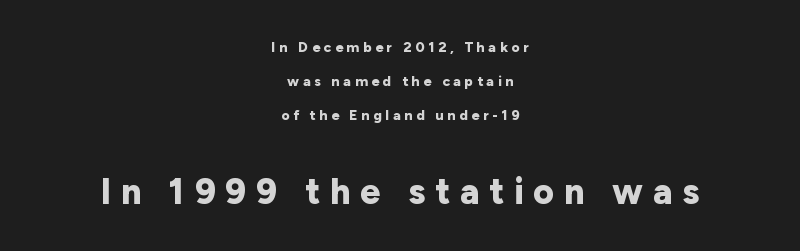
The image shows 36 px bold sans-serif type, upright; set centered, loose line spacing (2.43x), unusually wide letter spacing (+0.27 em), not underlined; the second (bottom) block is 2.57x larger; low stroke contrast and a medium x-height.
